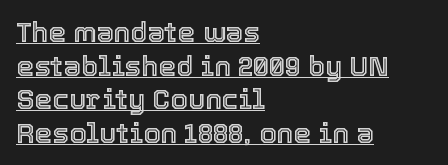
The image shows 28 px text type, upright; set left-aligned, line spacing 1.2x, normal letter spacing, underlined; a medium x-height.
